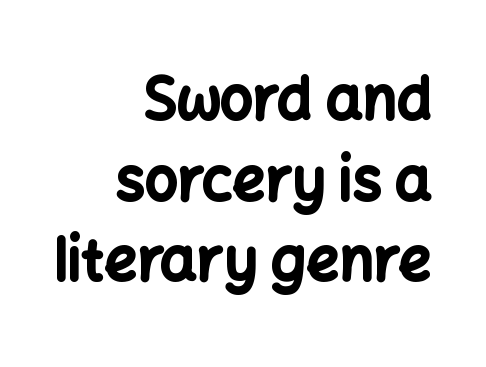
Leading matches the norm, producing a regular column. Every character sits straight up, as roman type does. Proportional: the letters do not fall into vertical columns. There is no visible air inserted between adjacent glyphs. The text block is weighted toward the right margin, trailing off unevenly leftward.
